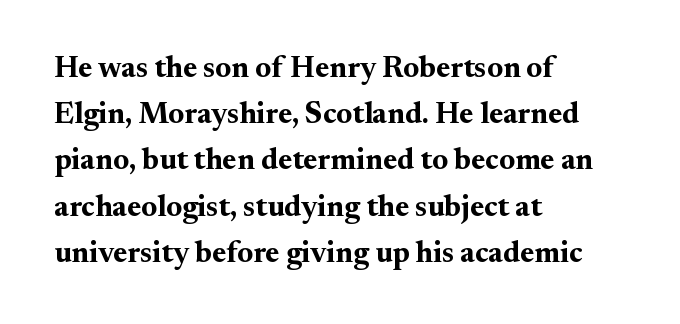
The image shows 30 px bold serif type, upright; set left-aligned, normal line spacing (1.54x), normal letter spacing, not underlined; medium stroke contrast and a small x-height.
